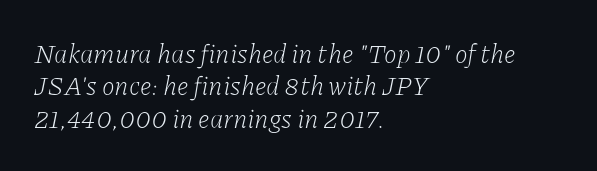
Q: Is the text bold? A: No.
Q: Is the text italic (slanted)? A: Yes, it leans right by about 11 degrees.
Q: Is the text underlined? A: No.
Q: How is the paragraph aligned? A: Left-aligned.
Q: Is the spacing between letters normal or unusually wide? A: Normal.
Q: Is the spacing between lines tight, normal or loose? A: Normal.
